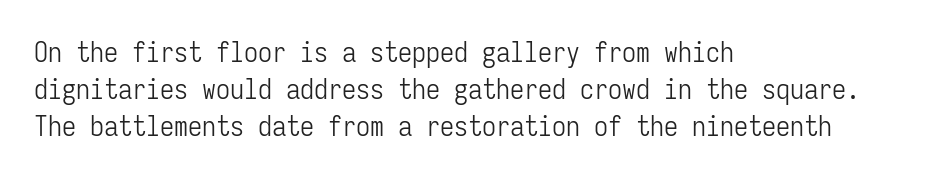
The image shows 28 px light, condensed sans-serif type, upright, monospaced; set left-aligned, normal line spacing (1.32x), normal letter spacing, not underlined; low stroke contrast and a medium x-height.
